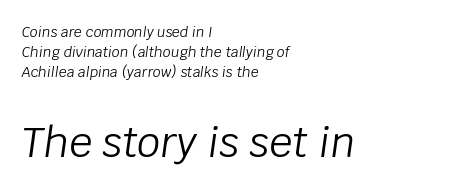
Think of a printed novel: that variable character pitch is what you see here. All the whitespace from short lines collects on the right. Stroke mass is kept to a normal reading level or below. Does the bottom block carry the larger type? Yes, it does. The letters sit at their default tracking, neither squeezed nor spread. In terms of leading, this rendering sits right in the middle.
